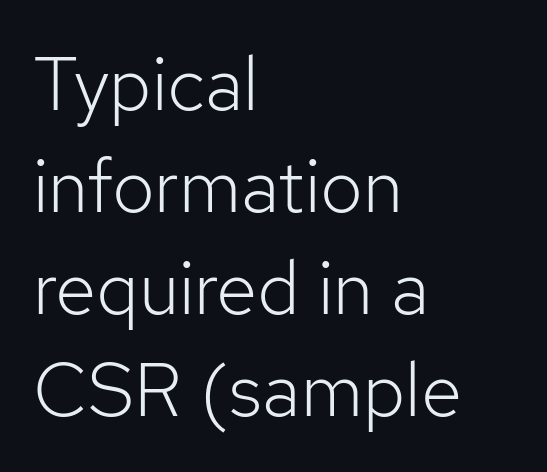
The image shows 75 px light sans-serif type, upright; set left-aligned, normal line spacing (1.36x), normal letter spacing, not underlined; low stroke contrast and a medium x-height.
